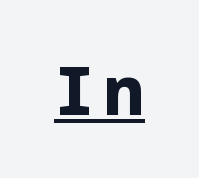
The image shows 67 px bold sans-serif type, upright; set underlined; low stroke contrast and a medium x-height.
